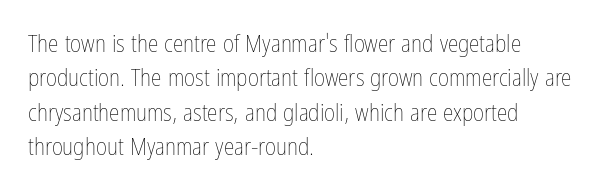
{"italic": "no", "bold": "no", "underline": "no", "align": "left", "line_spacing": "normal", "line_spacing_ratio": 1.43, "letter_spacing": "normal", "letter_spacing_em": 0.0, "glyph_px": 24}
